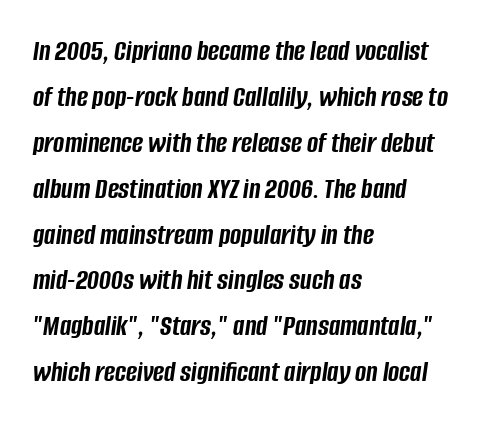
The image shows 30 px semibold, condensed type, italic (leaning right); set left-aligned, normal line spacing (1.53x), normal letter spacing, not underlined; low stroke contrast and a large x-height.
